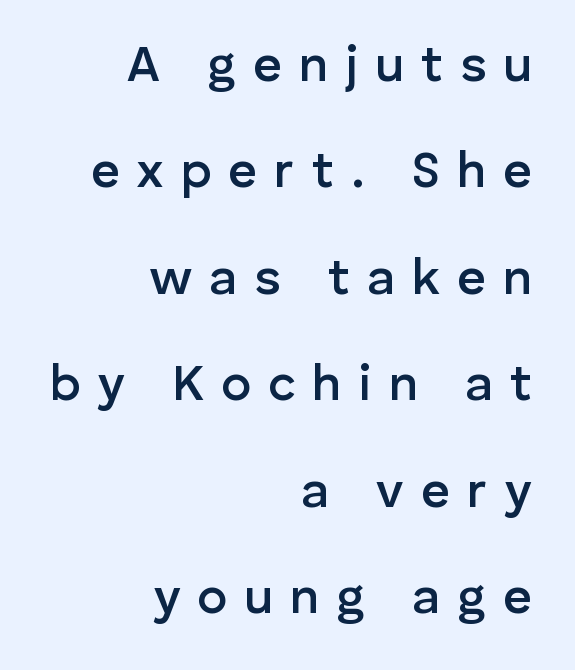
The passage shown is typeset with a sans-serif family. Descenders hang freely into open space. A great deal of white space separates one row of letters from the next. Each glyph is drawn with semibold strokes, heavier than normal yet not fully bold. The face used here is proportionally spaced, like ordinary book or web type. Casual observation: everything's shoved over to the right.
